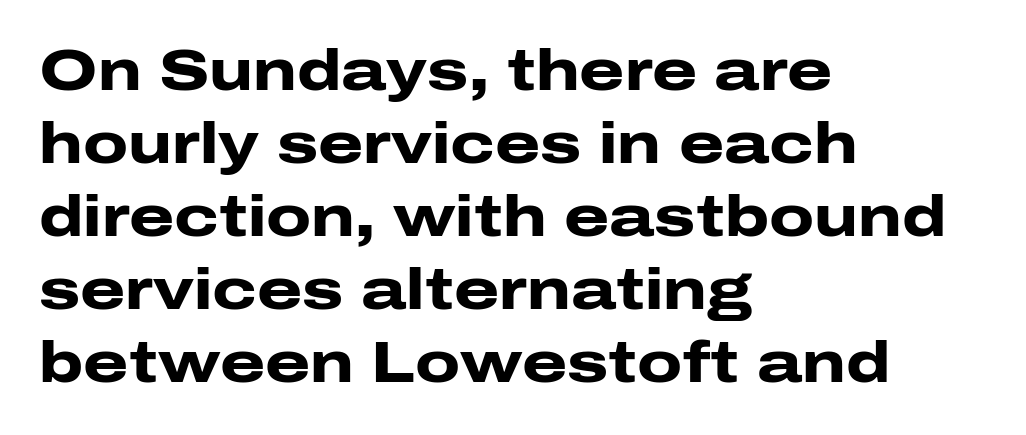
The image shows 58 px heavy, wide sans-serif type, upright; set left-aligned, normal line spacing (1.26x), normal letter spacing, not underlined; low stroke contrast and a medium x-height.
